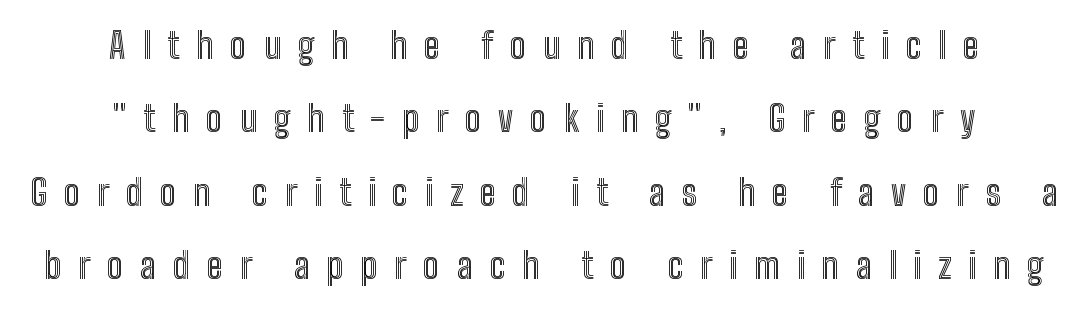
{"italic": "no", "width": "condensed", "x_height": "medium", "monospaced": "no", "underline": "no", "align": "center", "line_spacing": "loose", "line_spacing_ratio": 2.04, "letter_spacing": "wide", "letter_spacing_em": 0.47, "glyph_px": 36}
